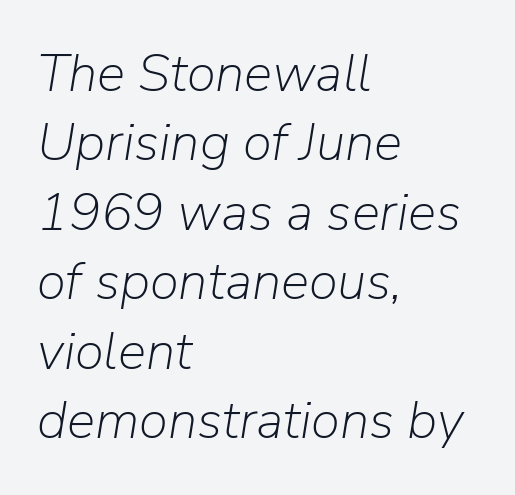
Q: Is the text bold? A: No.
Q: Is the text italic (slanted)? A: Yes, it leans right by about 9 degrees.
Q: Is the text underlined? A: No.
Q: How is the paragraph aligned? A: Left-aligned.
Q: Is the spacing between letters normal or unusually wide? A: Normal.
Q: Is the spacing between lines tight, normal or loose? A: Normal.
Q: Width (condensed, normal, or wide)? A: Normal.
Q: Stroke contrast? A: Low.
Q: x-height? A: Medium.
Q: Monospaced? A: No.
